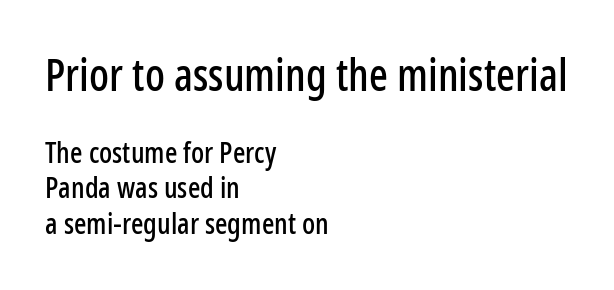
Are there feet on the stems? There aren't — it's a sans. Honestly, there is no underline to notice here at all. Where is the straight margin? On the left. Character size in the leading block exceeds that of the trailing block.
